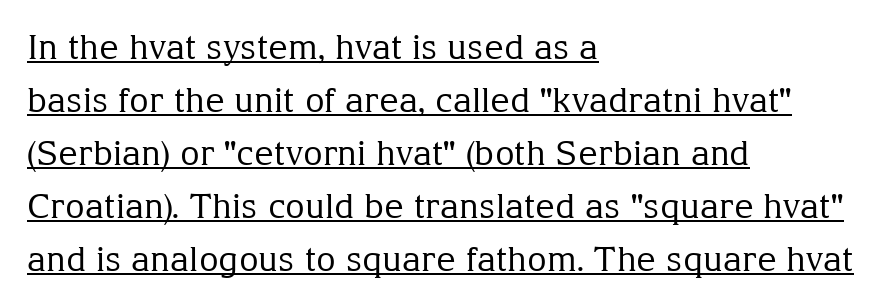
The typeface chosen for these lines features serifs. Vertical spacing — default. Honestly, the underline is the first thing you notice here. The face used here is rendered with its standard letterfit. You can tell it's not italic because the verticals are truly vertical. This sample has the flowing, uneven cadence of proportional lettering.
